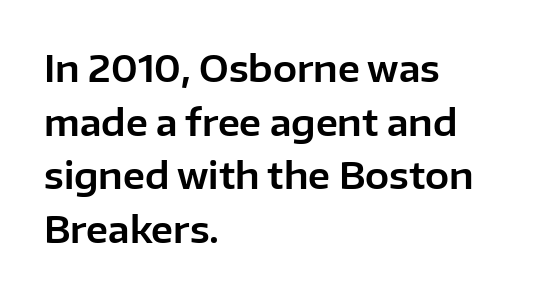
{"serif": "no", "italic": "no", "width": "normal", "stroke_contrast": "low", "x_height": "medium", "monospaced": "no", "underline": "no", "align": "left", "line_spacing": "normal", "line_spacing_ratio": 1.49, "letter_spacing": "normal", "letter_spacing_em": 0.0, "glyph_px": 36}
